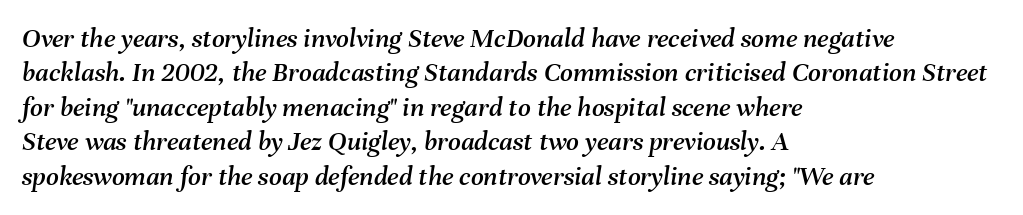
All the whitespace from short lines collects on the right. Observe the ordinary spacing: letters are neighbours, not strangers. Unmarked baselines from the first word to the last. Posture: slanted. Each letter keeps its own natural width here, so spacing adapts to shape.
